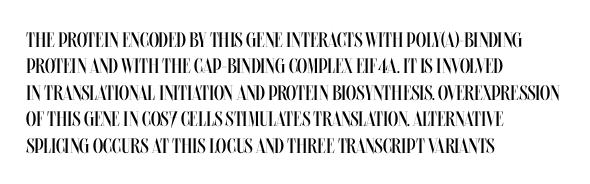
Q: Is the text bold? A: No.
Q: Is the text italic (slanted)? A: No, it is upright.
Q: Is the text underlined? A: No.
Q: How is the paragraph aligned? A: Left-aligned.
Q: Is the spacing between letters normal or unusually wide? A: Normal.
Q: Is the spacing between lines tight, normal or loose? A: Normal.
